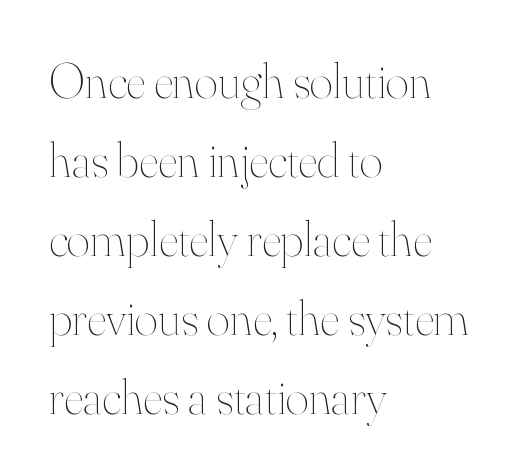
Regarding leading, the lines here are spaced in the standard way. Just letters on the line, the space beneath them empty. A student would call this left alignment; a typographer would say flush left, rag right. Vertical strokes here are truly vertical. Each word holds together tightly as a unit, with standard inter-letter gaps. The face used here is proportionally spaced, like ordinary book or web type.
